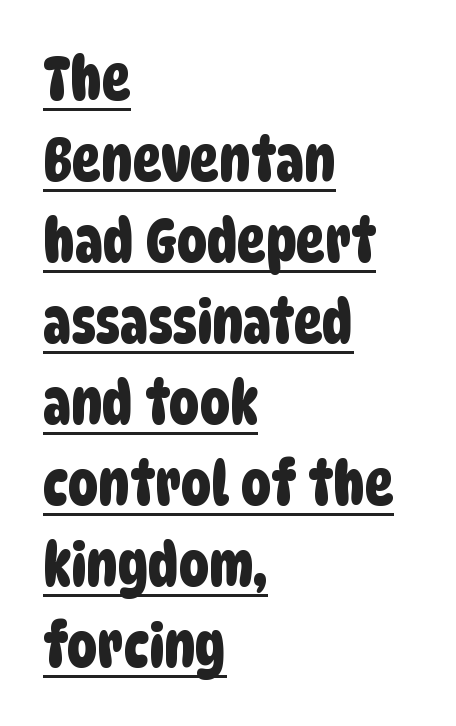
The tracking reads as untouched default to a designer's eye. The passage is arranged the way most books set body copy — flush left. Evenly set lines give the paragraph a standard silhouette. Do the characters align in a grid? No, the font is proportional. Looks like someone drew a line under every word here. Note: no serifs on the glyphs.
